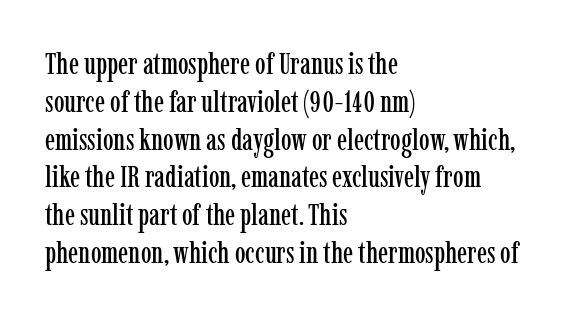
The image shows 30 px condensed serif type, upright; set left-aligned, normal line spacing (1.26x), normal letter spacing, not underlined; low stroke contrast and a medium x-height.
